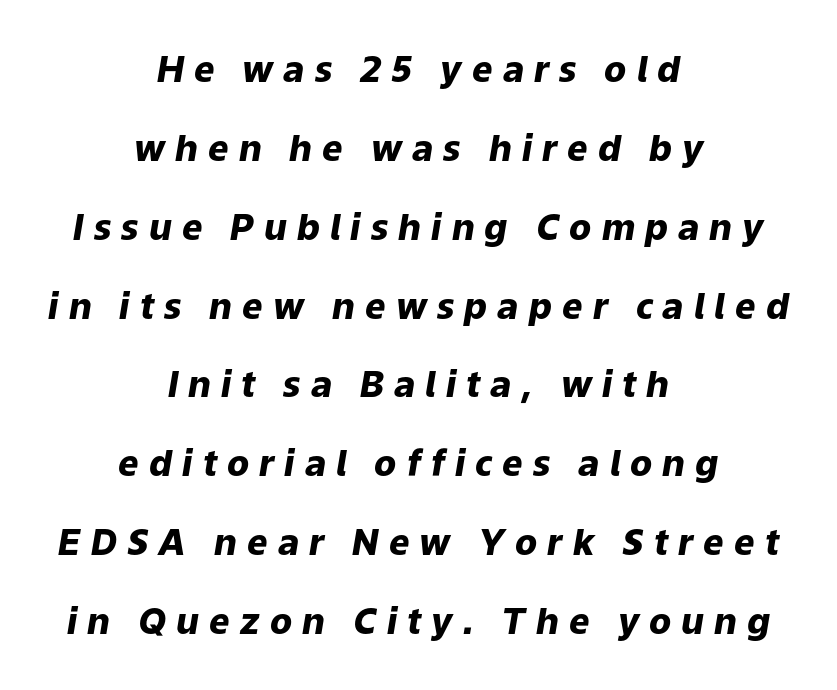
{"italic": "yes", "lean": "right", "slant_degrees": 9, "bold": "yes", "weight": "heavy", "width": "normal", "stroke_contrast": "low", "x_height": "medium", "monospaced": "no", "underline": "no", "align": "center", "line_spacing": "loose", "line_spacing_ratio": 2.19, "letter_spacing": "wide", "letter_spacing_em": 0.28, "glyph_px": 36}
